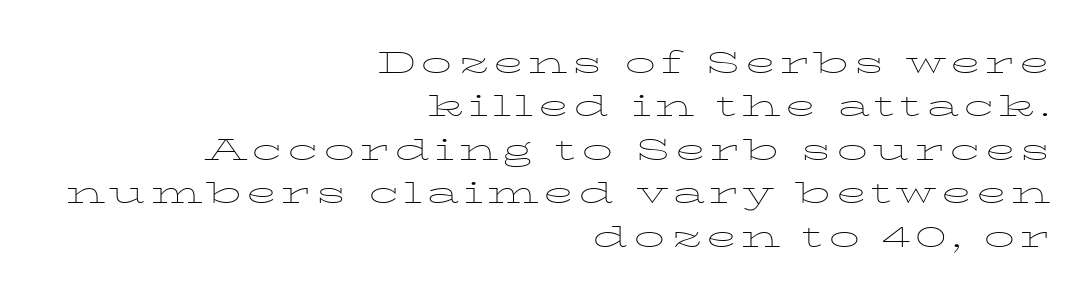
Q: Is the text bold? A: No.
Q: Is the text italic (slanted)? A: No, it is upright.
Q: Is the typeface a serif or a sans-serif typeface? A: Serif.
Q: Is the text underlined? A: No.
Q: How is the paragraph aligned? A: Right-aligned.
Q: Is the spacing between lines tight, normal or loose? A: Normal.
Q: Width (condensed, normal, or wide)? A: Wide.
Q: Stroke contrast? A: Low.
Q: x-height? A: Medium.
Q: Monospaced? A: No.
